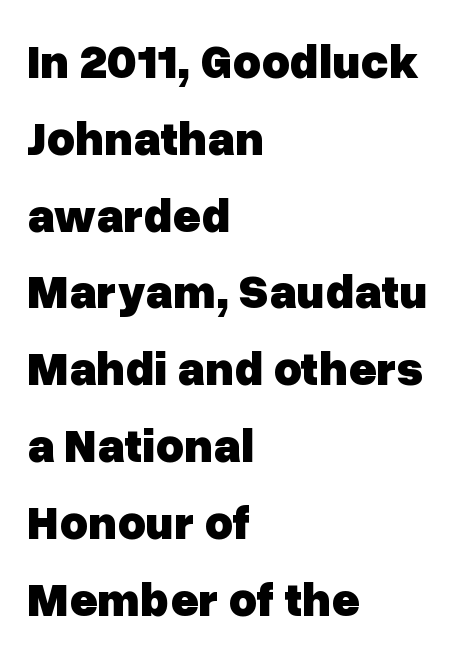
{"serif": "no", "italic": "no", "bold": "yes", "weight": "heavy", "width": "normal", "stroke_contrast": "low", "x_height": "medium", "monospaced": "no", "underline": "no", "align": "left", "line_spacing": "normal", "line_spacing_ratio": 1.6, "letter_spacing": "normal", "letter_spacing_em": 0.0, "glyph_px": 48}
